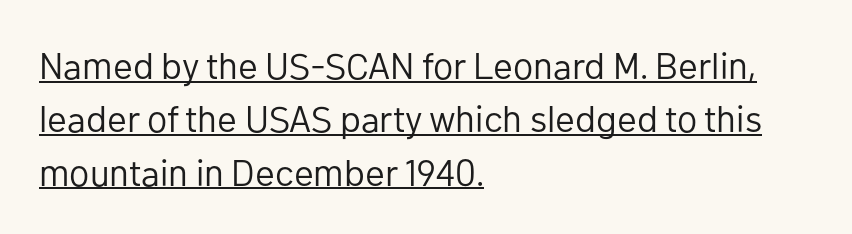
{"serif": "no", "italic": "no", "bold": "no", "weight": "regular", "width": "normal", "stroke_contrast": "low", "x_height": "medium", "monospaced": "no", "underline": "yes", "align": "left", "line_spacing": "normal", "line_spacing_ratio": 1.44, "letter_spacing": "normal", "letter_spacing_em": 0.0, "glyph_px": 37}
